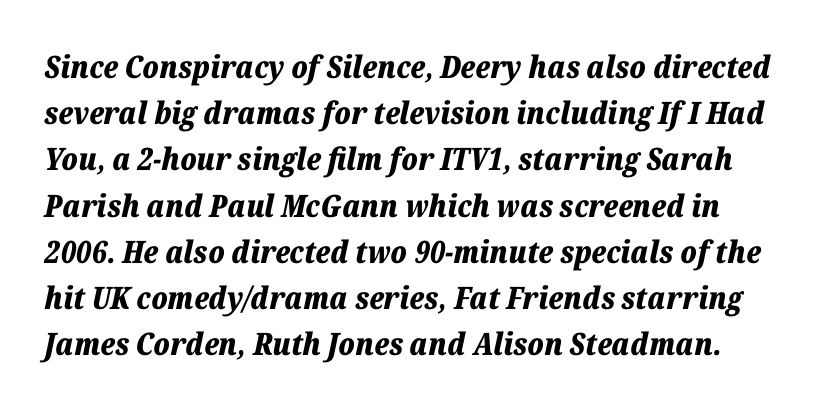
Proportional: the letters do not fall into vertical columns. How heavy is the stroke? Heavy — this is a bold. The rendering uses a moderate line-height, typical for paragraphs. The type is set solid horizontally, with unmodified tracking.
